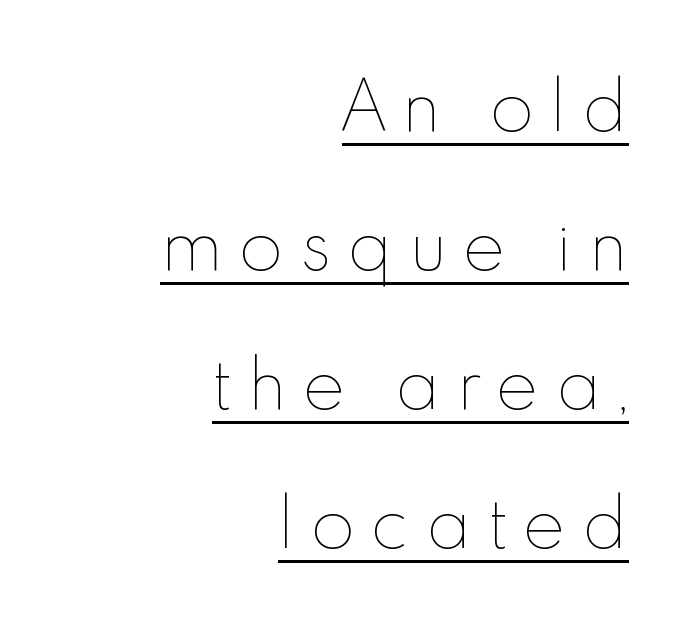
Q: Is the text bold? A: No.
Q: Is the text italic (slanted)? A: No, it is upright.
Q: Is the text underlined? A: Yes.
Q: How is the paragraph aligned? A: Right-aligned.
Q: Is the spacing between letters normal or unusually wide? A: Unusually wide.
Q: Is the spacing between lines tight, normal or loose? A: Loose.
Q: Width (condensed, normal, or wide)? A: Normal.
Q: x-height? A: Small.
Q: Monospaced? A: No.
